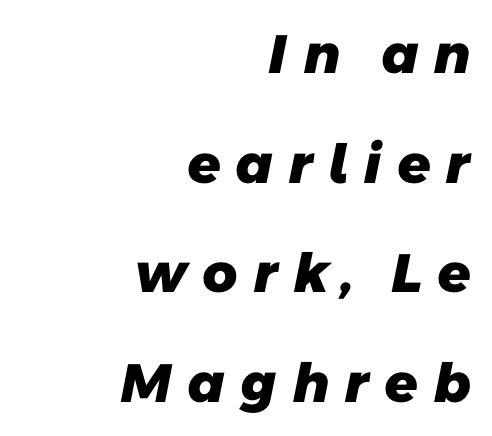
The image shows 54 px heavy sans-serif type; set right-aligned, loose line spacing (2.03x), unusually wide letter spacing (+0.25 em), not underlined; low stroke contrast and a medium x-height.
